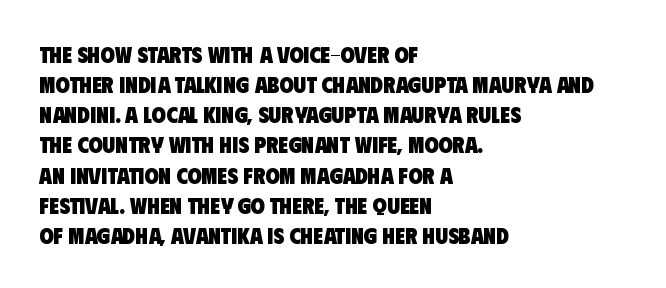
Q: Is the text bold? A: Yes.
Q: Is the text underlined? A: No.
Q: How is the paragraph aligned? A: Left-aligned.
Q: Is the spacing between letters normal or unusually wide? A: Normal.
Q: Is the spacing between lines tight, normal or loose? A: Normal.
